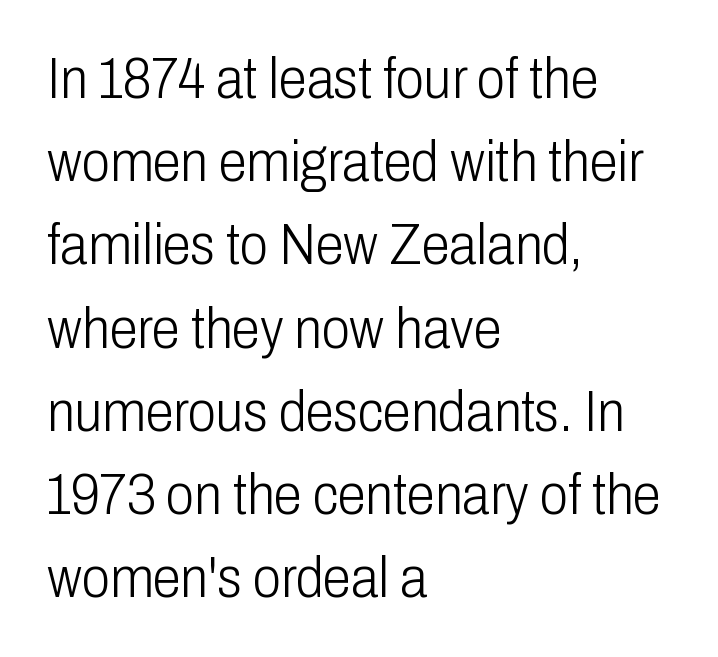
{"serif": "no", "italic": "no", "bold": "no", "weight": "light", "width": "condensed", "stroke_contrast": "low", "x_height": "medium", "monospaced": "no", "underline": "no", "align": "left", "line_spacing": "normal", "line_spacing_ratio": 1.46, "letter_spacing": "normal", "letter_spacing_em": 0.0, "glyph_px": 57}
